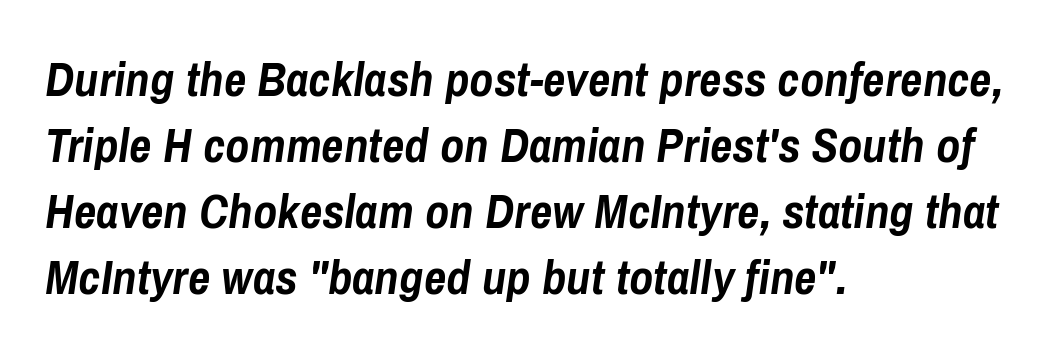
{"italic": "yes", "lean": "right", "slant_degrees": 8, "bold": "yes", "weight": "semibold", "width": "condensed", "stroke_contrast": "low", "x_height": "medium", "monospaced": "no", "underline": "no", "align": "left", "line_spacing": "normal", "line_spacing_ratio": 1.35, "letter_spacing": "normal", "letter_spacing_em": 0.0, "glyph_px": 49}
